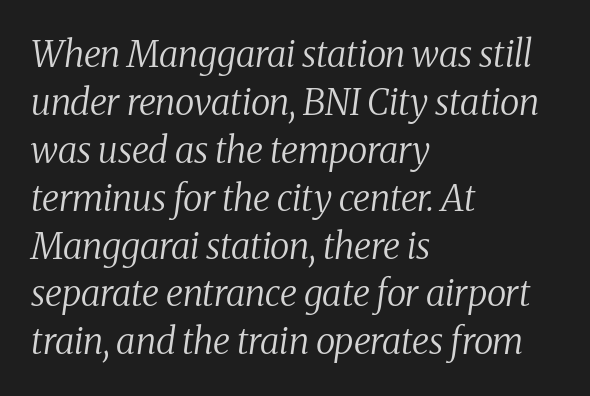
Each line starts at the same left margin while the right side varies. The area under the type is left untouched. Students, note that the glyphs here touch the page at normal intervals. Think of a printed novel: that variable character pitch is what you see here. Serif or sans? Serif — the stroke terminals have little feet. What's the leading like? Ordinary, nothing unusual.
